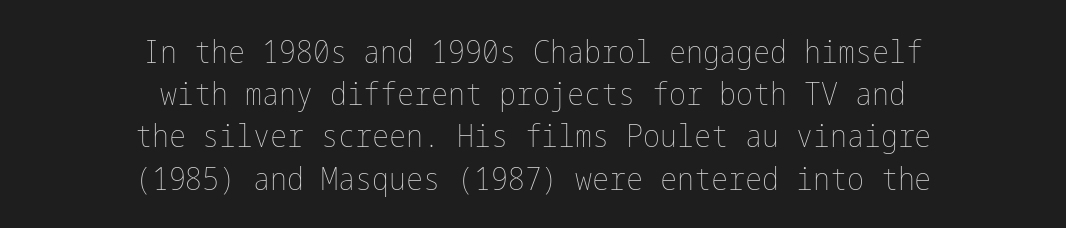
Q: Is the text bold? A: No.
Q: Is the text italic (slanted)? A: No, it is upright.
Q: Is the text underlined? A: No.
Q: How is the paragraph aligned? A: Centered.
Q: Is the spacing between letters normal or unusually wide? A: Normal.
Q: Is the spacing between lines tight, normal or loose? A: Normal.
Q: Width (condensed, normal, or wide)? A: Condensed.
Q: Stroke contrast? A: Low.
Q: x-height? A: Medium.
